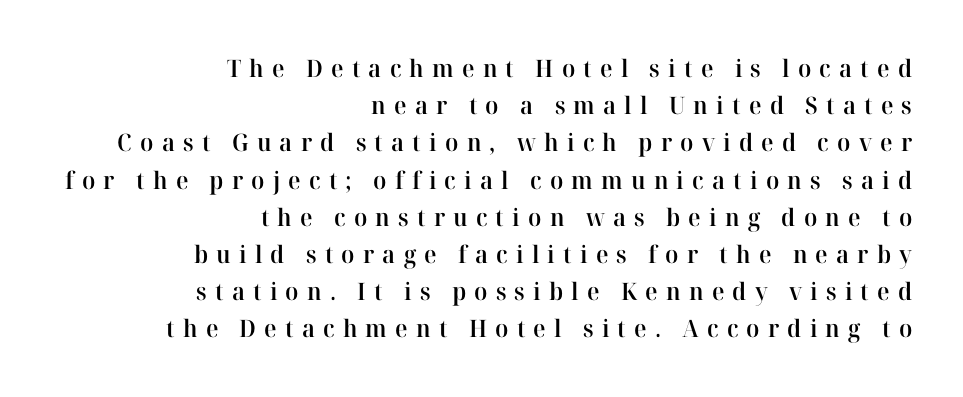
The image shows 24 px text type, upright; set right-aligned, normal line spacing (1.55x), unusually wide letter spacing (+0.34 em), not underlined.
